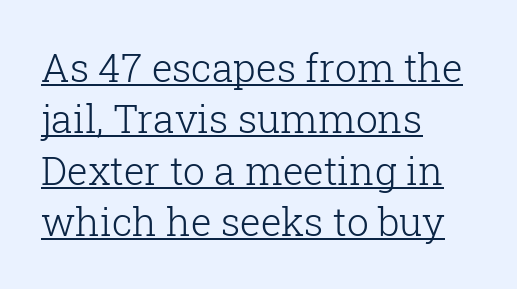
Q: Is the text bold? A: No.
Q: Is the text italic (slanted)? A: No, it is upright.
Q: Is the typeface a serif or a sans-serif typeface? A: Serif.
Q: Is the text underlined? A: Yes.
Q: How is the paragraph aligned? A: Left-aligned.
Q: Is the spacing between letters normal or unusually wide? A: Normal.
Q: Is the spacing between lines tight, normal or loose? A: Normal.
Q: Width (condensed, normal, or wide)? A: Normal.
Q: Stroke contrast? A: Low.
Q: x-height? A: Medium.
Q: Monospaced? A: No.
